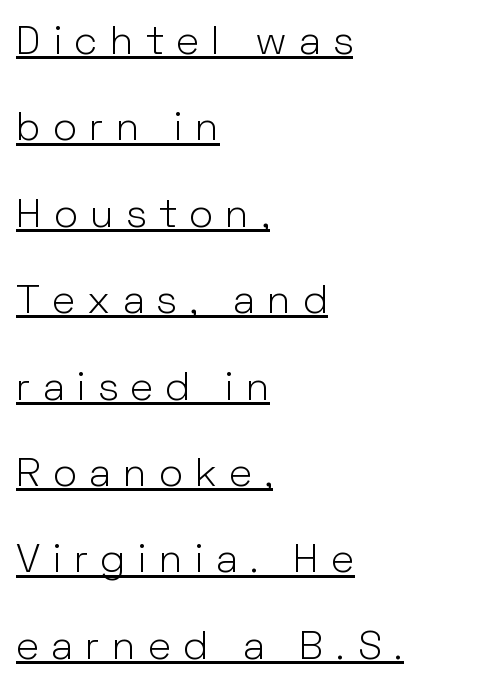
Q: Is the text bold? A: No.
Q: Is the text italic (slanted)? A: No, it is upright.
Q: Is the typeface a serif or a sans-serif typeface? A: Sans-serif.
Q: Is the text underlined? A: Yes.
Q: How is the paragraph aligned? A: Left-aligned.
Q: Is the spacing between letters normal or unusually wide? A: Unusually wide.
Q: Is the spacing between lines tight, normal or loose? A: Loose.
Q: Width (condensed, normal, or wide)? A: Normal.
Q: Stroke contrast? A: Low.
Q: x-height? A: Medium.
Q: Monospaced? A: No.
